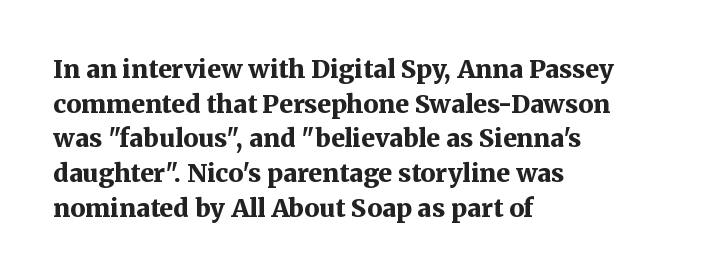
The image shows 25 px bold type, upright; set left-aligned, normal line spacing (1.39x), normal letter spacing, not underlined.
